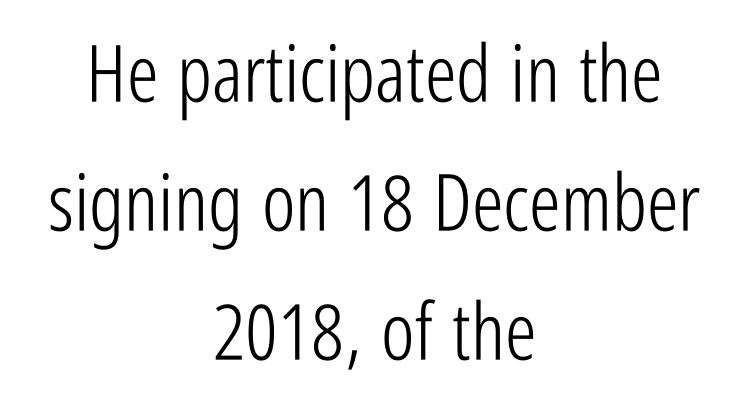
The image shows 79 px light, condensed sans-serif type, upright; set centered, normal line spacing (1.63x), normal letter spacing, not underlined; low stroke contrast and a medium x-height.
